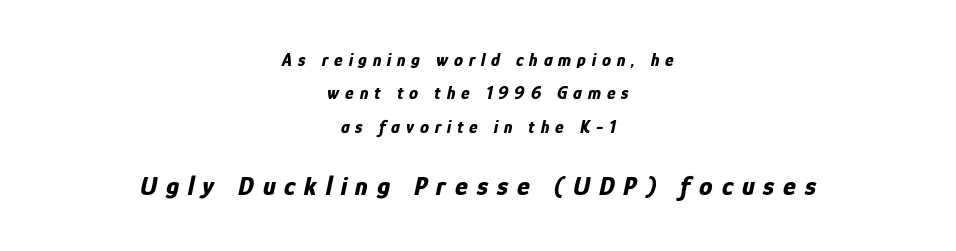
Q: Is the text bold? A: Yes.
Q: Is the text italic (slanted)? A: Yes, it leans right by about 12 degrees.
Q: Is the text underlined? A: No.
Q: How is the paragraph aligned? A: Centered.
Q: Is the spacing between letters normal or unusually wide? A: Unusually wide.
Q: Which block of text is set in a larger size, the first (top) or the second (bottom)? A: The second (bottom) one.
